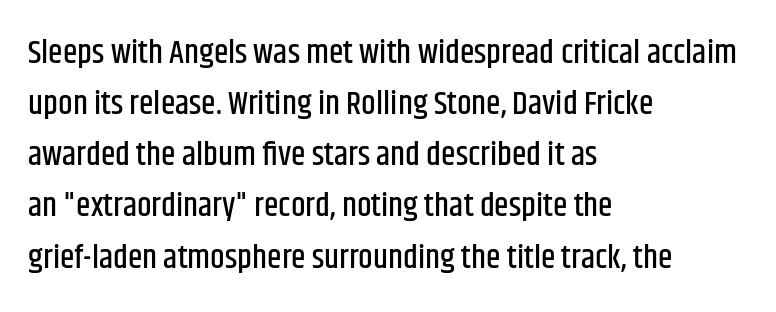
The image shows 33 px condensed sans-serif type, upright; set left-aligned, normal line spacing (1.55x), normal letter spacing, not underlined; low stroke contrast and a large x-height.
